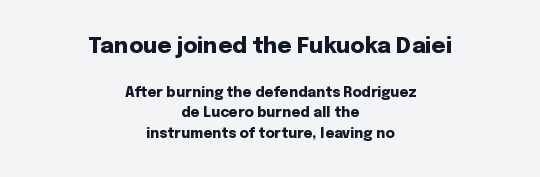
{"italic": "no", "bold": "yes", "underline": "no", "align": "center", "line_spacing": "normal", "line_spacing_ratio": 1.46, "letter_spacing": "normal", "letter_spacing_em": 0.0, "larger_block": "first", "size_ratio": 1.57, "glyph_px": 22}
